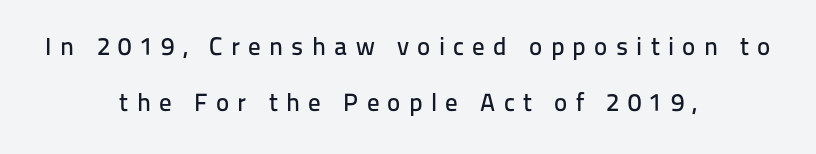
The image shows 25 px text type, upright; set centered, loose line spacing (2.24x), unusually wide letter spacing (+0.33 em), not underlined.
